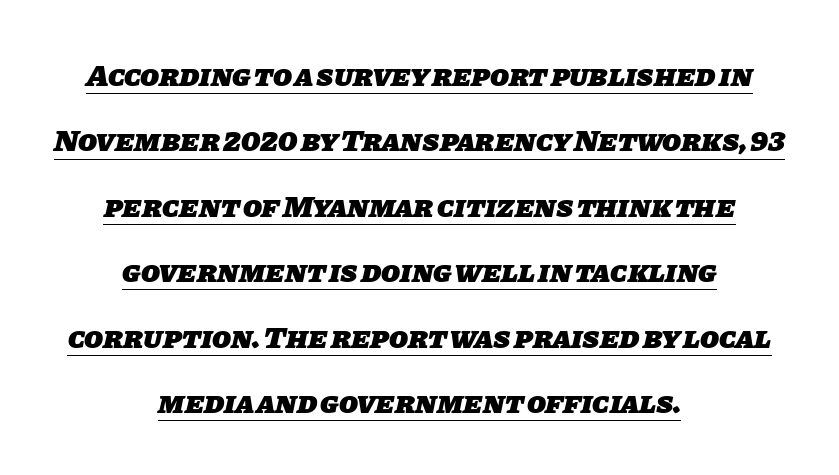
Plenty of ink on the page — the face is bold. Does the leading feel generous? Absolutely, it's lavish. Has an underline been added? It has. Nothing unusual about the tracking: characters are spaced as the font intends. Is the block centered? Yes — each line is placed symmetrically about the middle. The rendering uses natural spacing where letterforms have individual widths.
